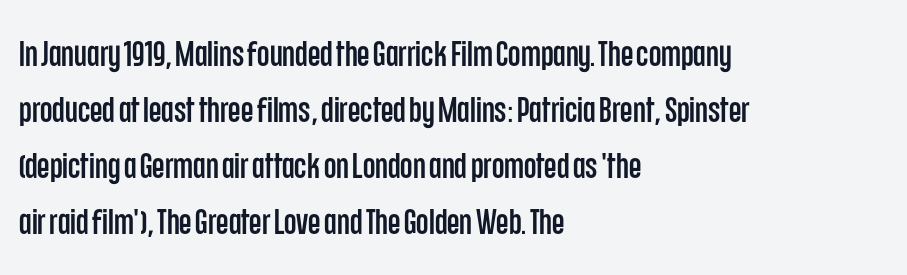
Q: Is the text italic (slanted)? A: No, it is upright.
Q: Is the typeface a serif or a sans-serif typeface? A: Sans-serif.
Q: Is the text underlined? A: No.
Q: How is the paragraph aligned? A: Left-aligned.
Q: Is the spacing between letters normal or unusually wide? A: Normal.
Q: Is the spacing between lines tight, normal or loose? A: Normal.
Q: Width (condensed, normal, or wide)? A: Condensed.
Q: Stroke contrast? A: Low.
Q: x-height? A: Large.
Q: Monospaced? A: No.
